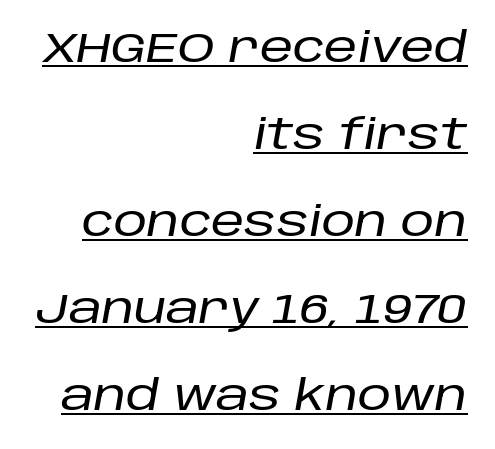
{"italic": "yes", "lean": "right", "slant_degrees": 10, "width": "normal", "stroke_contrast": "low", "x_height": "large", "monospaced": "no", "underline": "yes", "align": "right", "line_spacing": "loose", "line_spacing_ratio": 2.07, "letter_spacing": "normal", "letter_spacing_em": 0.0, "glyph_px": 42}
